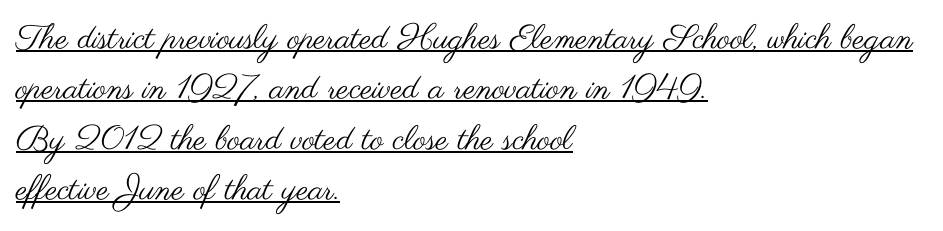
Heaviness? Minimal to ordinary, like unemphasized prose. What stands out about the letter spacing? Nothing — it is the standard amount. The passage shown is typed in a proportional face where columns would drift. Caption: lettering with a line underneath. The block of text has a typical density, with ordinary space between rows.
